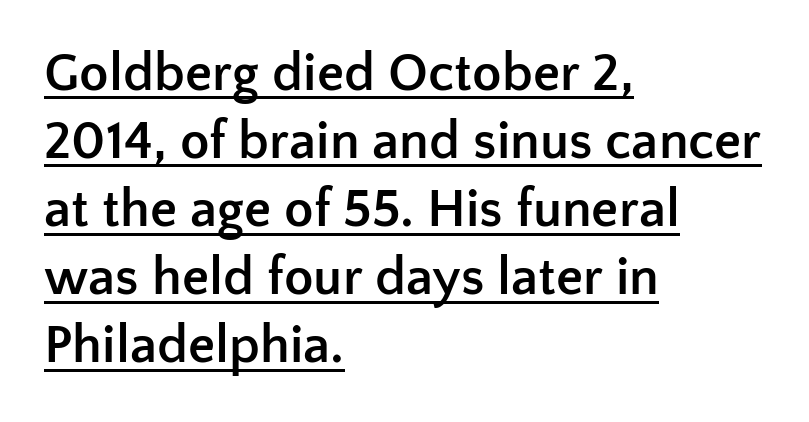
{"serif": "no", "italic": "no", "bold": "yes", "weight": "semibold", "width": "normal", "stroke_contrast": "low", "x_height": "medium", "monospaced": "no", "underline": "yes", "align": "left", "line_spacing": "normal", "line_spacing_ratio": 1.26, "letter_spacing": "normal", "letter_spacing_em": 0.0, "glyph_px": 54}
